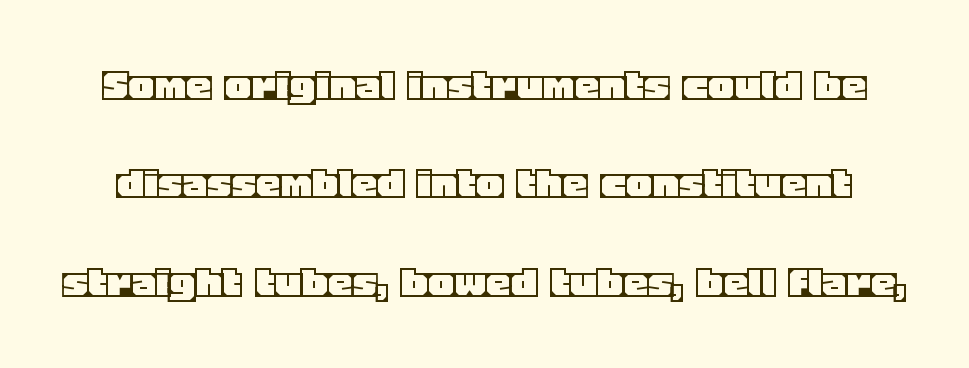
The image shows 50 px text type, upright; set loose line spacing (1.97x), normal letter spacing, not underlined; a large x-height.
